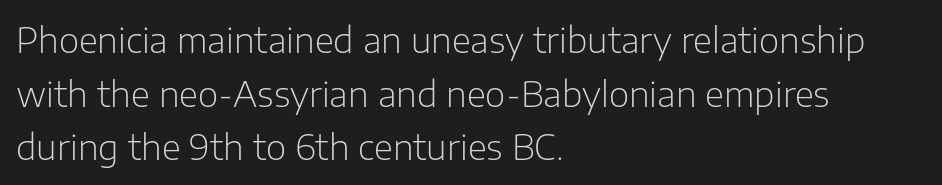
The image shows 35 px light sans-serif type, upright; set left-aligned, normal line spacing (1.53x), normal letter spacing, not underlined; low stroke contrast and a medium x-height.
